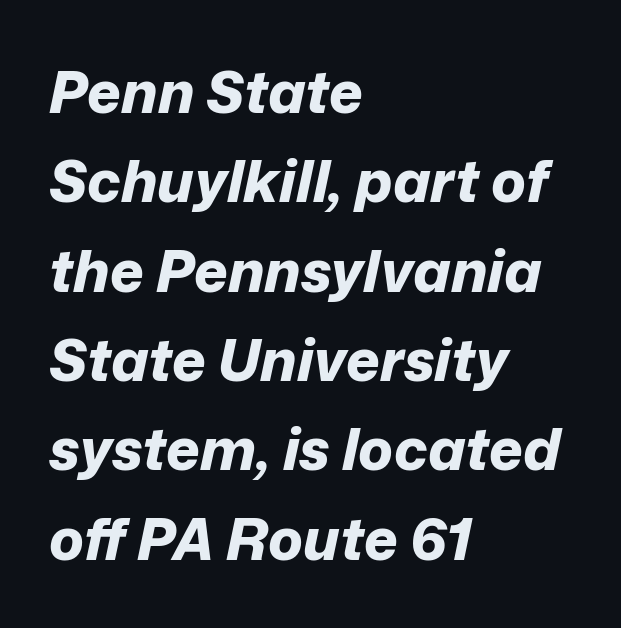
Compared with typical paragraphs, the rows here are spaced about the same. The words here are not underlined. The gaps between neighbouring characters are ordinary and unremarkable. Does the lettering tilt? It does — this is italic.
